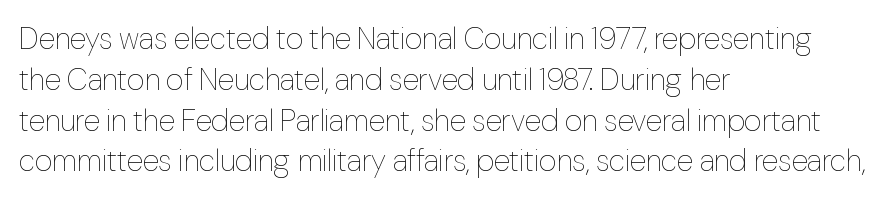
{"italic": "no", "bold": "no", "weight": "thin", "width": "normal", "stroke_contrast": "low", "x_height": "medium", "monospaced": "no", "underline": "no", "align": "left", "line_spacing": "normal", "line_spacing_ratio": 1.36, "letter_spacing": "normal", "letter_spacing_em": 0.0, "glyph_px": 30}
